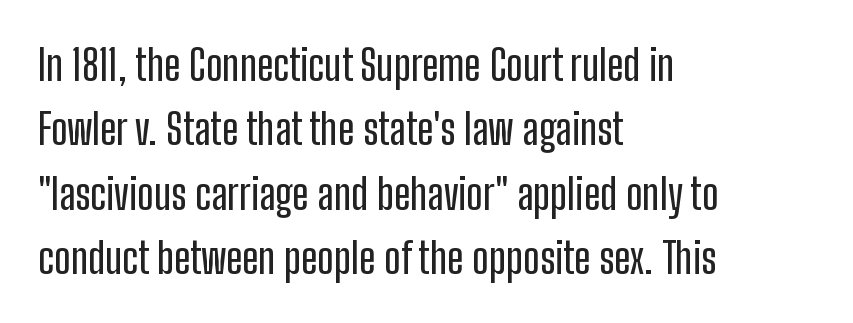
The image shows 43 px condensed sans-serif type, upright; set left-aligned, normal line spacing (1.5x), normal letter spacing, not underlined; low stroke contrast and a medium x-height.
